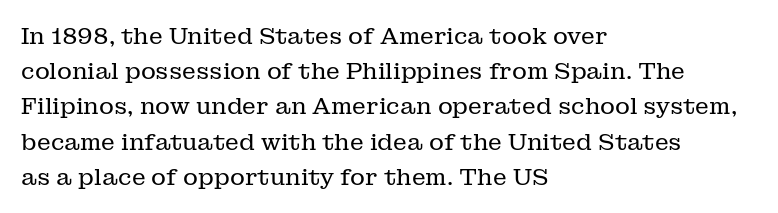
{"italic": "no", "bold": "no", "underline": "no", "align": "left", "line_spacing": "normal", "line_spacing_ratio": 1.53, "letter_spacing": "normal", "letter_spacing_em": 0.0, "glyph_px": 23}
